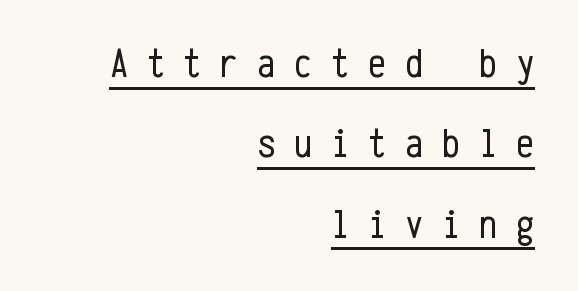
Emphasis is given by a line drawn under the lettering. Students, observe: this is what heavily led, spacious text looks like. Notice how the passage keeps a crisp vertical edge on the right only. Spacing between characters has been opened up far beyond the box default.
